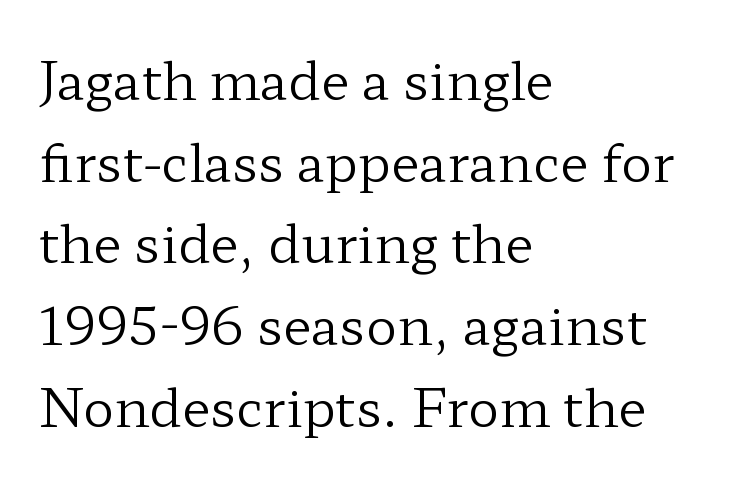
Q: Is the text bold? A: No.
Q: Is the text italic (slanted)? A: No, it is upright.
Q: Is the typeface a serif or a sans-serif typeface? A: Serif.
Q: Is the text underlined? A: No.
Q: How is the paragraph aligned? A: Left-aligned.
Q: Is the spacing between letters normal or unusually wide? A: Normal.
Q: Is the spacing between lines tight, normal or loose? A: Normal.
Q: Width (condensed, normal, or wide)? A: Wide.
Q: Stroke contrast? A: Low.
Q: x-height? A: Medium.
Q: Monospaced? A: No.
